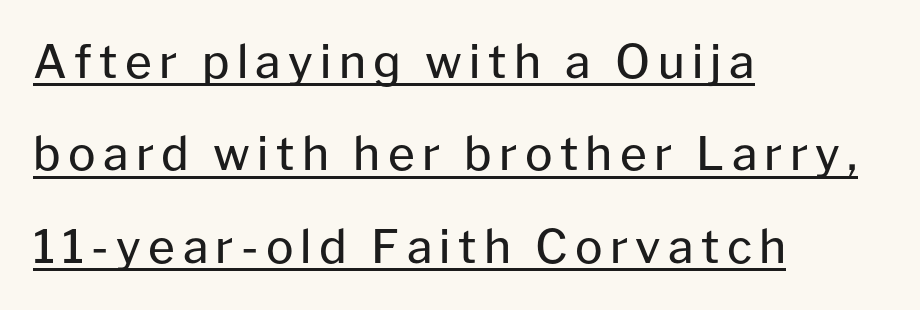
Q: Is the text bold? A: No.
Q: Is the text italic (slanted)? A: No, it is upright.
Q: Is the typeface a serif or a sans-serif typeface? A: Sans-serif.
Q: Is the text underlined? A: Yes.
Q: How is the paragraph aligned? A: Left-aligned.
Q: Is the spacing between lines tight, normal or loose? A: Loose.
Q: Width (condensed, normal, or wide)? A: Normal.
Q: Stroke contrast? A: Low.
Q: x-height? A: Medium.
Q: Monospaced? A: No.
